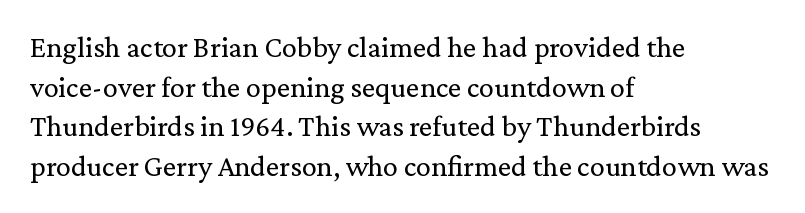
Q: Is the text bold? A: No.
Q: Is the text italic (slanted)? A: No, it is upright.
Q: Is the typeface a serif or a sans-serif typeface? A: Serif.
Q: Is the text underlined? A: No.
Q: How is the paragraph aligned? A: Left-aligned.
Q: Is the spacing between letters normal or unusually wide? A: Normal.
Q: Is the spacing between lines tight, normal or loose? A: Normal.
Q: Width (condensed, normal, or wide)? A: Normal.
Q: Stroke contrast? A: Low.
Q: x-height? A: Medium.
Q: Monospaced? A: No.
